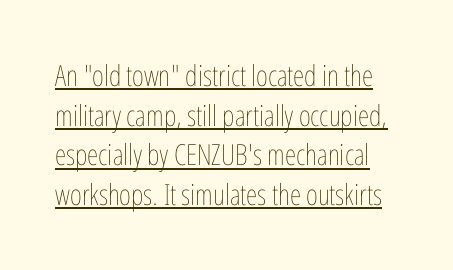
{"italic": "no", "bold": "no", "weight": "thin", "width": "condensed", "stroke_contrast": "low", "x_height": "medium", "monospaced": "no", "underline": "yes", "line_spacing": "normal", "line_spacing_ratio": 1.37, "letter_spacing": "normal", "letter_spacing_em": 0.0, "glyph_px": 29}
